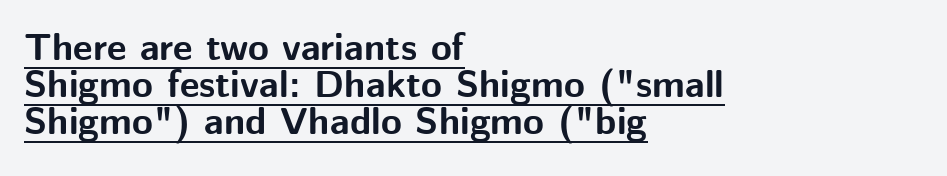
The passage shown is emphatically bold. Tall strokes in this sample are plumb rather than angled. Characters follow at the spacing the type designer built in. This sample has the flowing, uneven cadence of proportional lettering. The characters display no serif detailing; their extremities are plain.
